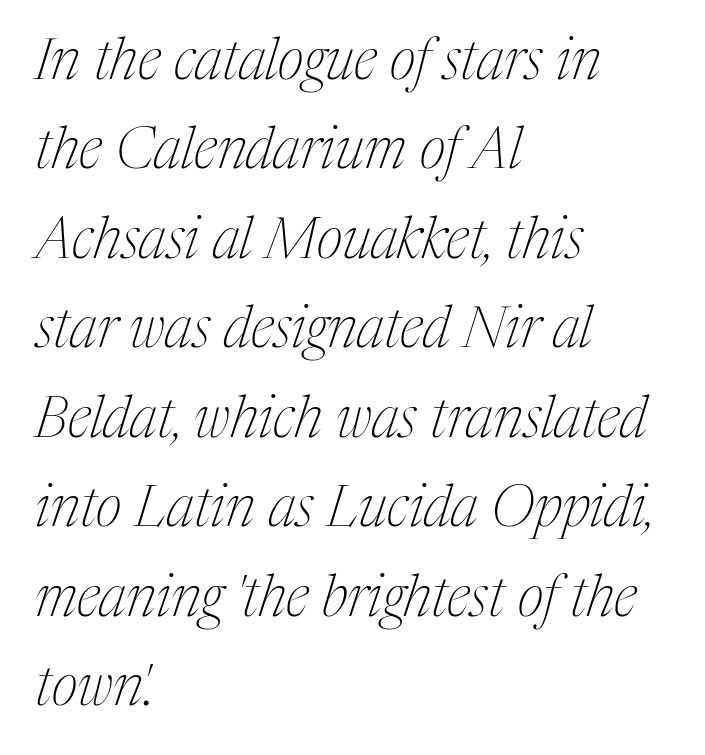
{"serif": "yes", "italic": "yes", "lean": "right", "slant_degrees": 17, "bold": "no", "weight": "thin", "width": "condensed", "stroke_contrast": "medium", "x_height": "medium", "monospaced": "no", "underline": "no", "align": "left", "line_spacing": "normal", "line_spacing_ratio": 1.57, "letter_spacing": "normal", "letter_spacing_em": 0.0, "glyph_px": 57}
